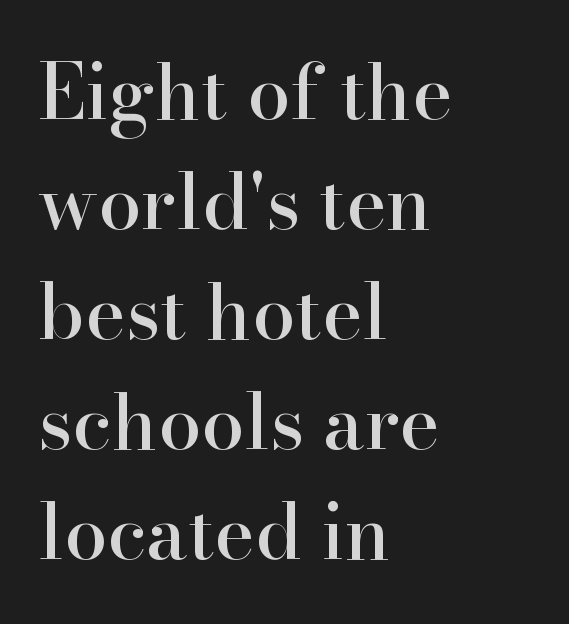
Type style note: has serifs. Letter spacing: default. Tall strokes in this sample are plumb rather than angled. How would I describe the line gaps? Plain and ordinary.
